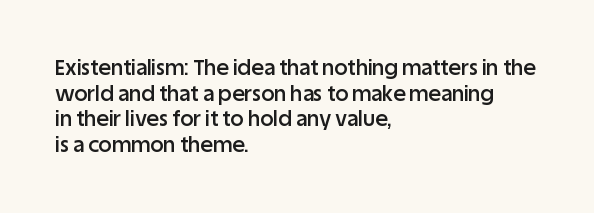
Nobody drew a line under any word here. The letters stand straight up with perfectly vertical stems. Emphasis by weight is partial: semibold. Nobody touched the tracking dial on this one. Compared with a centered layout, this one pins lines to the left instead.
